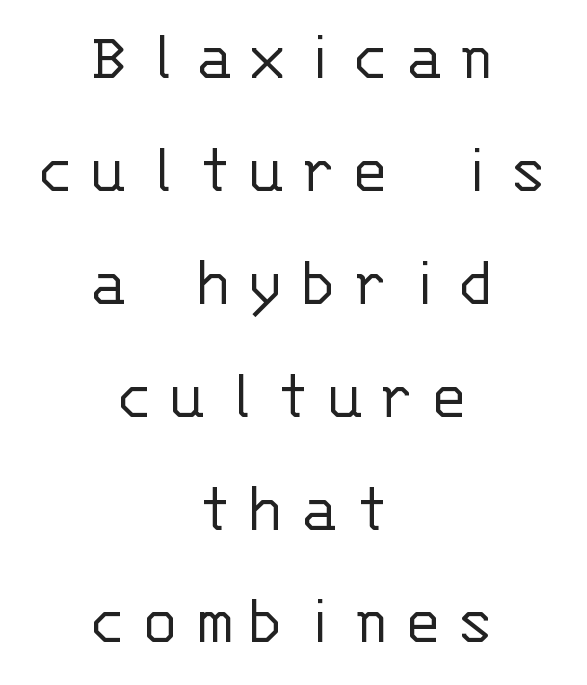
The gaps between neighbouring characters are conspicuously large. Stroke terminals: plain, sans-serif. No chunkiness to these letters — they're not bold. Glance below the letters and you will spot only blank space. Vertically, the passage feels balanced, rows spaced as you'd expect. The letters march in equal steps, a hallmark of fixed-pitch type.
